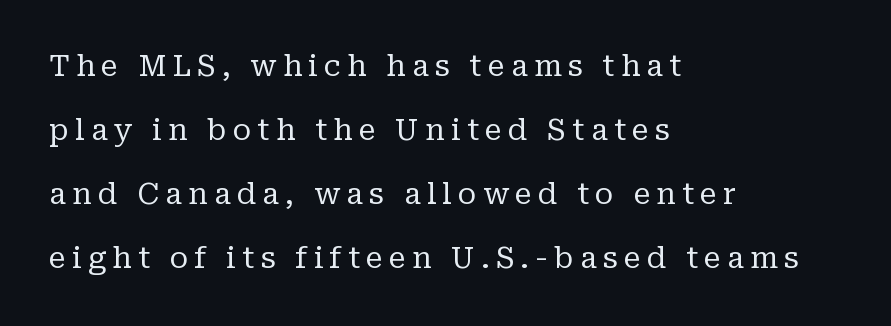
The image shows 29 px regular-weight serif type, upright; set left-aligned, loose line spacing (2.21x), unusually wide letter spacing (+0.21 em), not underlined; low stroke contrast and a medium x-height.
